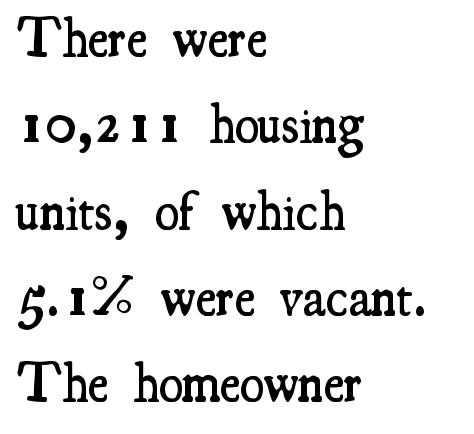
{"serif": "yes", "italic": "no", "bold": "semi", "weight": "semibold", "width": "condensed", "stroke_contrast": "medium", "x_height": "small", "monospaced": "no", "underline": "no", "align": "left", "line_spacing": "normal", "line_spacing_ratio": 1.57, "letter_spacing": "normal", "letter_spacing_em": 0.0, "glyph_px": 55}
